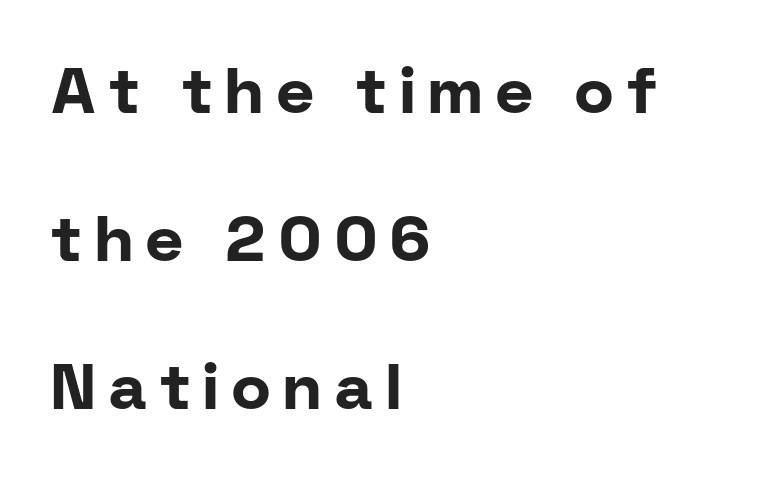
Q: Is the text bold? A: Yes.
Q: Is the text italic (slanted)? A: No, it is upright.
Q: Is the typeface a serif or a sans-serif typeface? A: Sans-serif.
Q: Is the text underlined? A: No.
Q: How is the paragraph aligned? A: Left-aligned.
Q: Is the spacing between letters normal or unusually wide? A: Unusually wide.
Q: Is the spacing between lines tight, normal or loose? A: Loose.
Q: Width (condensed, normal, or wide)? A: Normal.
Q: Stroke contrast? A: Low.
Q: x-height? A: Medium.
Q: Monospaced? A: No.
